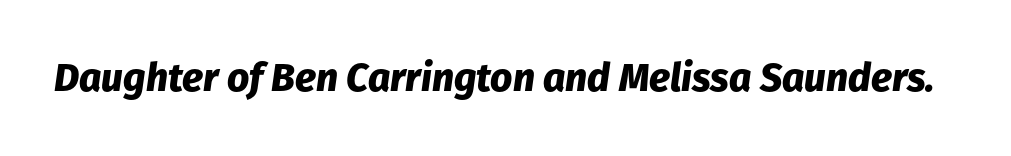
The passage shown is emphatically bold. Short note: letters normally spaced. Is the type slanted? Yes — the strokes lean at a clear angle. Each letter keeps its own natural width here, so spacing adapts to shape. Beneath every word, the page is bare.
